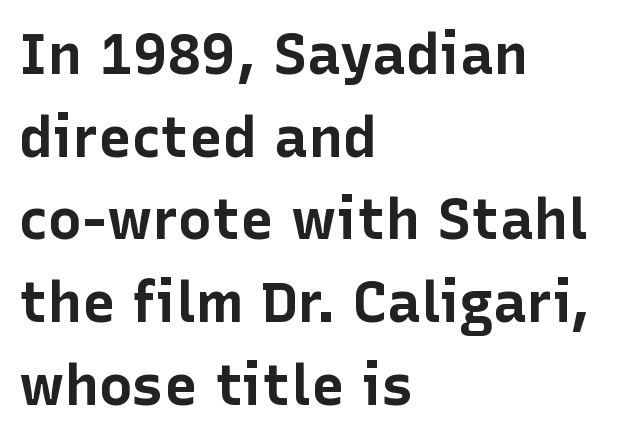
Q: Is the text bold? A: Yes.
Q: Is the text italic (slanted)? A: No, it is upright.
Q: Is the typeface a serif or a sans-serif typeface? A: Sans-serif.
Q: Is the text underlined? A: No.
Q: How is the paragraph aligned? A: Left-aligned.
Q: Is the spacing between letters normal or unusually wide? A: Normal.
Q: Is the spacing between lines tight, normal or loose? A: Normal.
Q: Width (condensed, normal, or wide)? A: Normal.
Q: Stroke contrast? A: Low.
Q: x-height? A: Medium.
Q: Monospaced? A: No.
